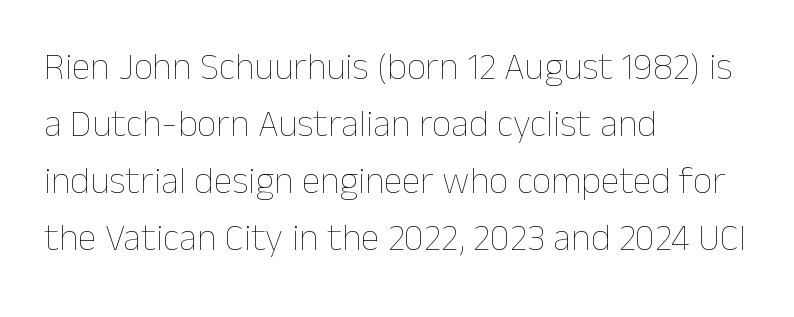
Q: Is the text bold? A: No.
Q: Is the text italic (slanted)? A: No, it is upright.
Q: Is the text underlined? A: No.
Q: How is the paragraph aligned? A: Left-aligned.
Q: Is the spacing between letters normal or unusually wide? A: Normal.
Q: Is the spacing between lines tight, normal or loose? A: Normal.
Q: Width (condensed, normal, or wide)? A: Normal.
Q: Stroke contrast? A: Low.
Q: x-height? A: Medium.
Q: Monospaced? A: No.
